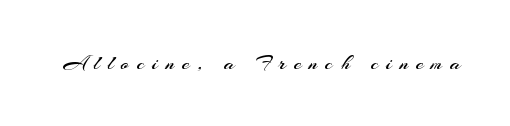
Q: Is the text bold? A: No.
Q: Is the text italic (slanted)? A: Yes.
Q: Is the text underlined? A: No.
Q: Is the spacing between letters normal or unusually wide? A: Unusually wide.
